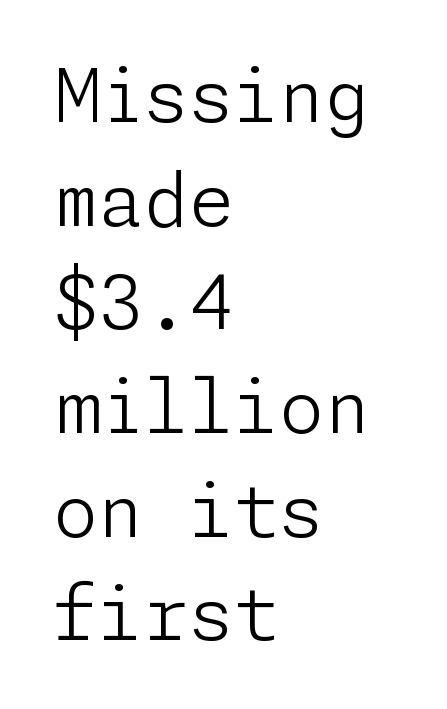
Q: Is the text bold? A: No.
Q: Is the text italic (slanted)? A: No, it is upright.
Q: Is the typeface a serif or a sans-serif typeface? A: Sans-serif.
Q: Is the text underlined? A: No.
Q: How is the paragraph aligned? A: Left-aligned.
Q: Is the spacing between letters normal or unusually wide? A: Normal.
Q: Is the spacing between lines tight, normal or loose? A: Normal.
Q: Width (condensed, normal, or wide)? A: Normal.
Q: Stroke contrast? A: Low.
Q: x-height? A: Medium.
